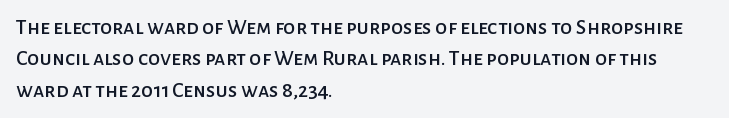
The image shows 22 px text type, upright; set left-aligned, normal line spacing (1.43x), normal letter spacing, not underlined.
